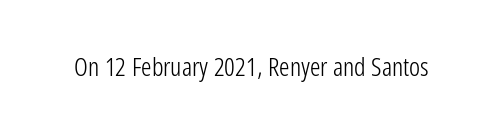
{"italic": "no", "bold": "no", "underline": "no", "letter_spacing": "normal", "letter_spacing_em": 0.0, "glyph_px": 26}
